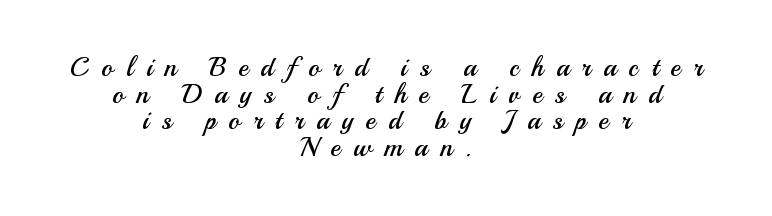
Q: Is the text bold? A: No.
Q: Is the text italic (slanted)? A: Yes.
Q: Is the text underlined? A: No.
Q: How is the paragraph aligned? A: Centered.
Q: Is the spacing between letters normal or unusually wide? A: Unusually wide.
Q: Is the spacing between lines tight, normal or loose? A: Tight.
